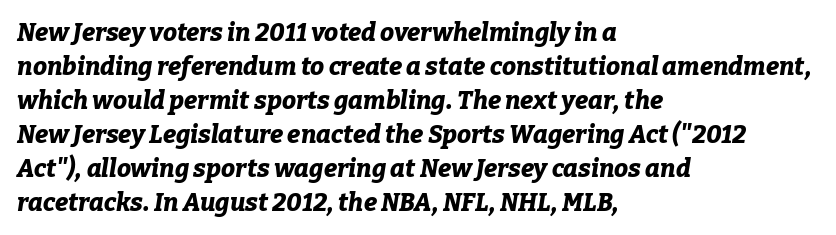
{"italic": "yes", "lean": "right", "slant_degrees": 9, "bold": "yes", "underline": "no", "align": "left", "line_spacing": "normal", "line_spacing_ratio": 1.36, "letter_spacing": "normal", "letter_spacing_em": 0.0, "glyph_px": 25}
